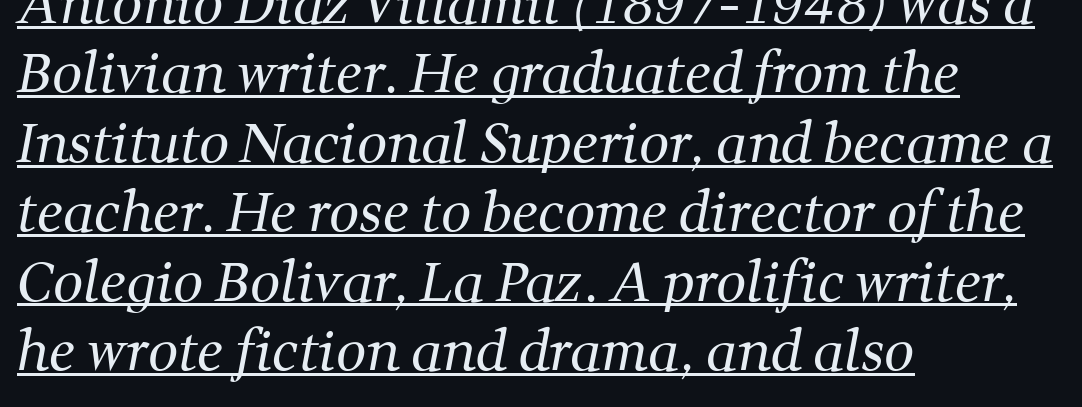
{"serif": "yes", "bold": "no", "weight": "regular", "width": "normal", "stroke_contrast": "medium", "x_height": "medium", "monospaced": "no", "underline": "yes", "align": "left", "line_spacing": "normal", "line_spacing_ratio": 1.31, "letter_spacing": "normal", "letter_spacing_em": 0.0, "glyph_px": 53}
